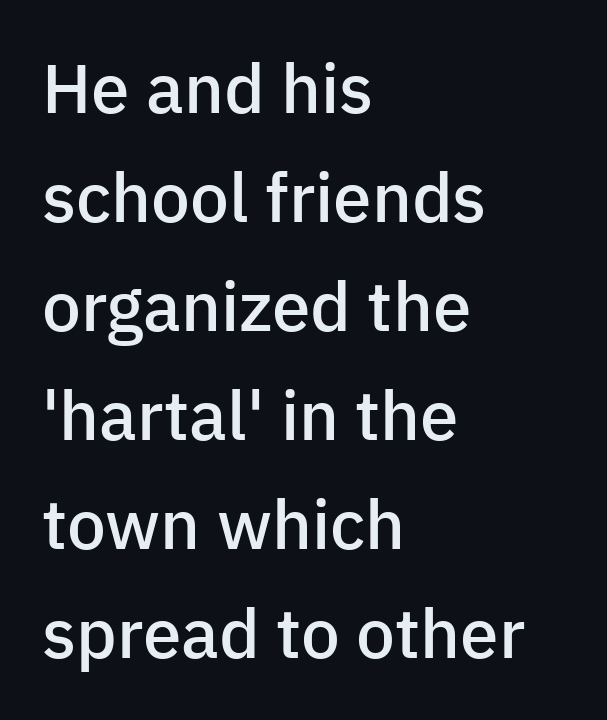
The image shows 69 px semibold sans-serif type, upright; set left-aligned, normal line spacing (1.58x), normal letter spacing, not underlined; low stroke contrast and a medium x-height.
